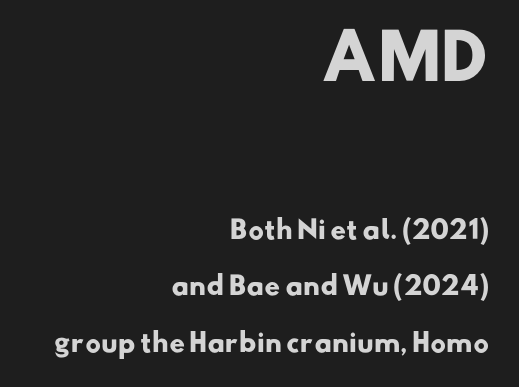
You could not count columns in this text — the font is proportionally spaced. Is the type bold? Yes — the strokes are clearly thick and heavy. Whoever set this made the first block the dominant, larger element. Leading is clearly above the norm, producing a sparse column. Each word holds together tightly as a unit, with standard inter-letter gaps.
